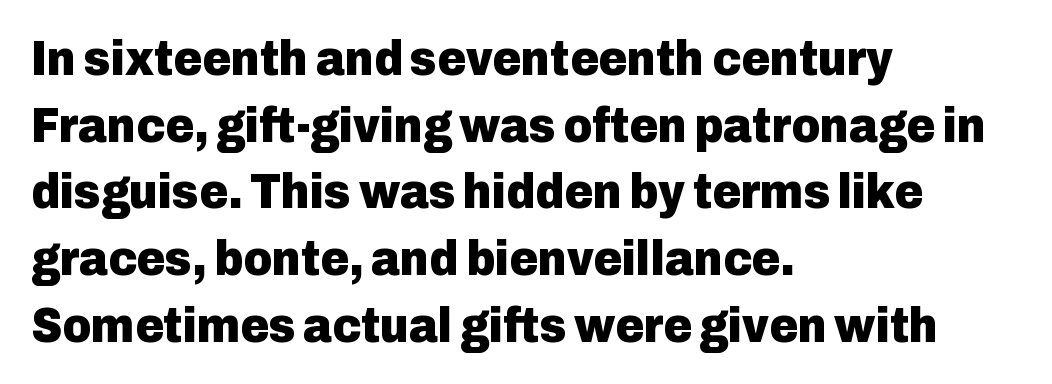
The image shows 49 px heavy sans-serif type, upright; set left-aligned, normal line spacing (1.36x), normal letter spacing, not underlined; low stroke contrast and a medium x-height.
